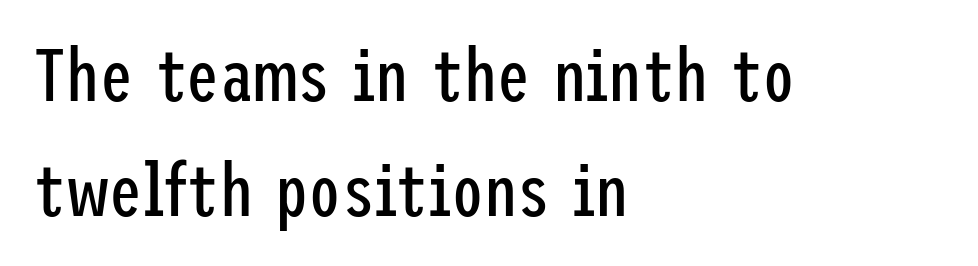
Q: Is the text bold? A: No.
Q: Is the text italic (slanted)? A: No, it is upright.
Q: Is the typeface a serif or a sans-serif typeface? A: Sans-serif.
Q: Is the text underlined? A: No.
Q: How is the paragraph aligned? A: Left-aligned.
Q: Is the spacing between letters normal or unusually wide? A: Normal.
Q: Is the spacing between lines tight, normal or loose? A: Normal.
Q: Width (condensed, normal, or wide)? A: Condensed.
Q: Stroke contrast? A: Low.
Q: x-height? A: Medium.
